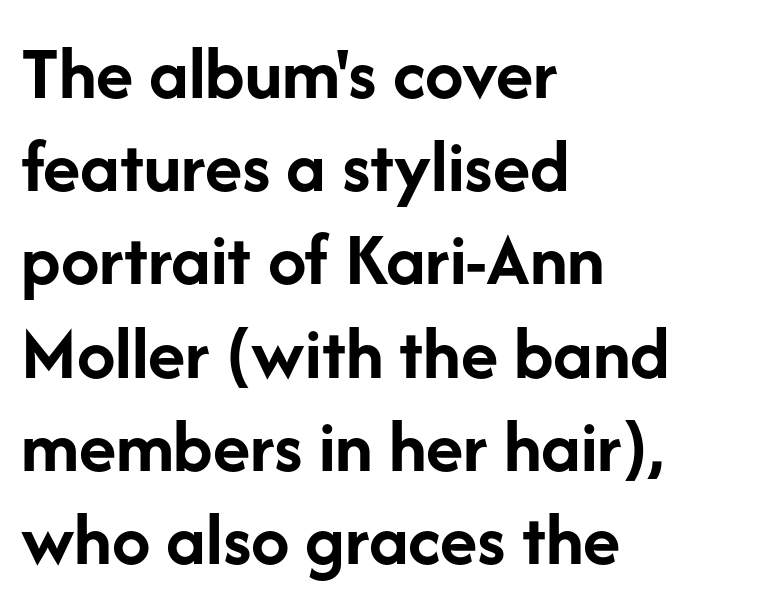
Typesetter's note: full bold, strokes at maximum text heaviness. This sample uses an upright cut, with every glyph sitting square on the baseline. The space directly below the letters is spotless. Looks like regular typesetting: each glyph gets only the width it needs. Nothing sits at the stroke ends, so this counts as sans-serif.
